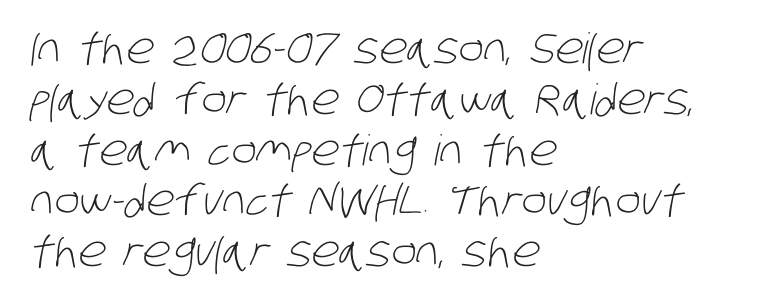
Underlining? Definitely not there. This is not heavy type; no bold has been used. Nobody touched the tracking dial on this one. This sample uses a sans-serif face.
